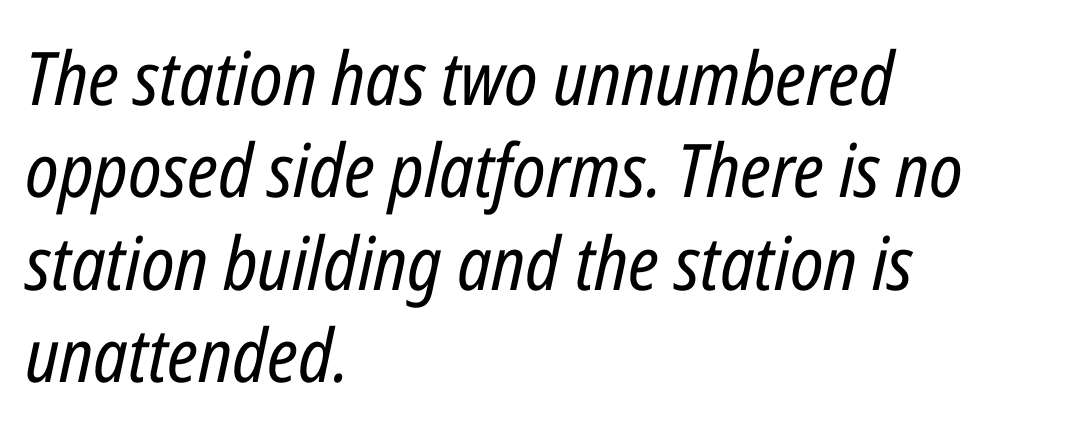
Q: Is the text bold? A: No.
Q: Is the text italic (slanted)? A: Yes, it leans right by about 12 degrees.
Q: Is the text underlined? A: No.
Q: How is the paragraph aligned? A: Left-aligned.
Q: Is the spacing between letters normal or unusually wide? A: Normal.
Q: Is the spacing between lines tight, normal or loose? A: Normal.
Q: Width (condensed, normal, or wide)? A: Condensed.
Q: Stroke contrast? A: Low.
Q: x-height? A: Medium.
Q: Monospaced? A: No.
